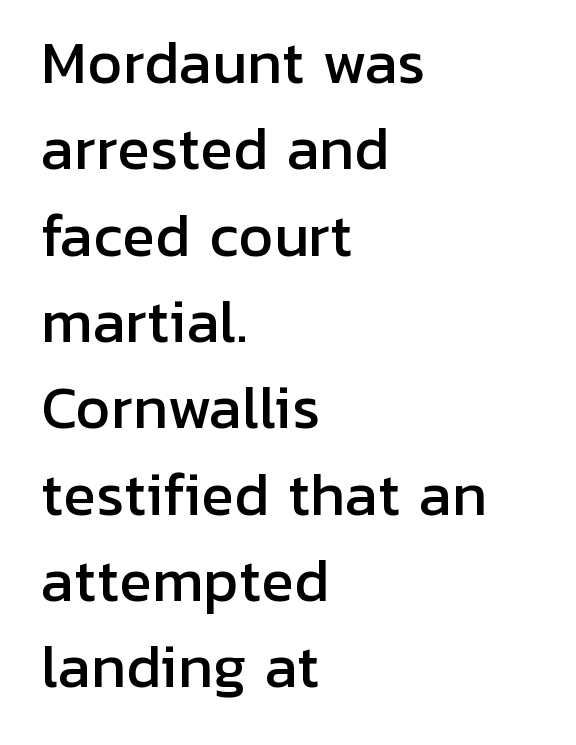
The image shows 55 px sans-serif type, upright; set left-aligned, normal line spacing (1.57x), normal letter spacing, not underlined; low stroke contrast and a medium x-height.
